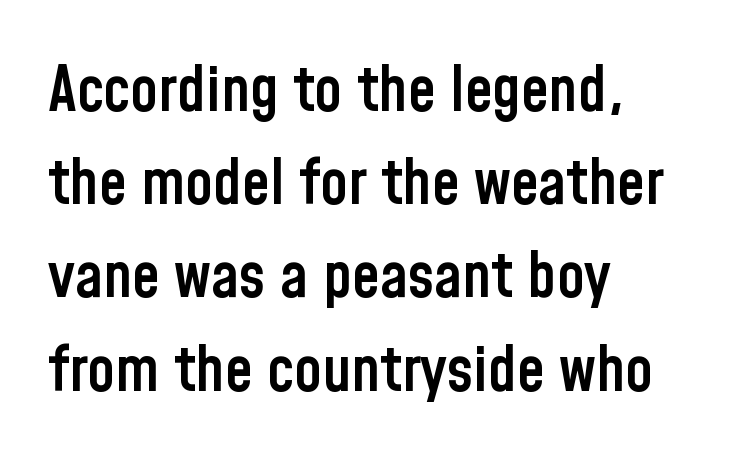
{"serif": "no", "italic": "no", "bold": "semi", "weight": "semibold", "width": "condensed", "stroke_contrast": "low", "x_height": "medium", "monospaced": "no", "underline": "no", "align": "left", "line_spacing": "normal", "line_spacing_ratio": 1.48, "letter_spacing": "normal", "letter_spacing_em": 0.0, "glyph_px": 63}
